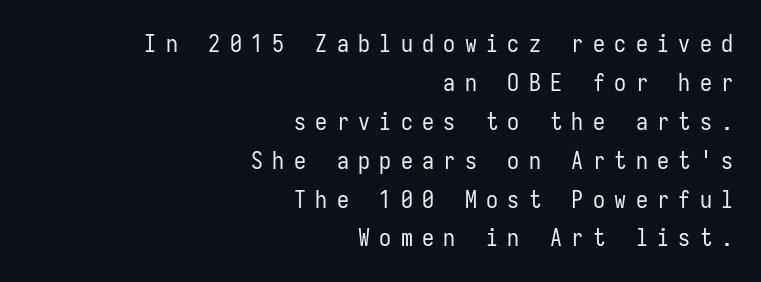
The type is letterspaced generously, with wide tracking. Posture: vertical. Horizontal alignment here is rightward, an uncommon choice for prose. Whoever set this chose a conventional vertical rhythm. Stems and bowls with no extra thickness — not bold.
